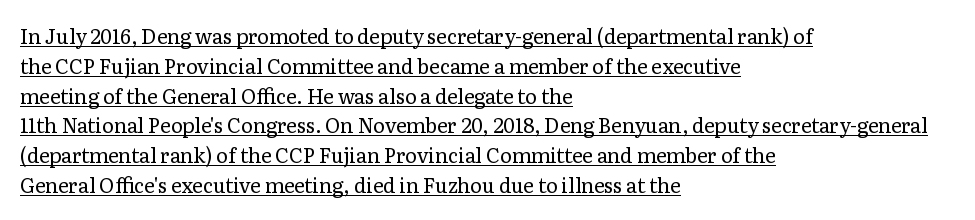
Weight class: somewhere from thin through regular. This is the regular roman posture of the typeface. The rendering uses a moderate line-height, typical for paragraphs. The lines in this sample share a left origin and differ only in where they stop.
